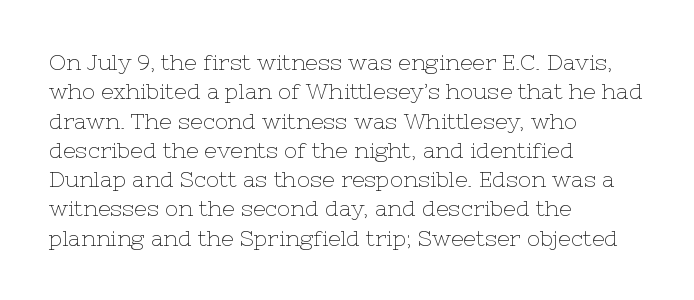
The image shows 22 px text type, upright; set left-aligned, normal line spacing (1.33x), normal letter spacing, not underlined.
